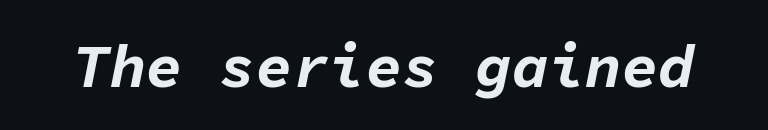
{"italic": "yes", "lean": "right", "slant_degrees": 11, "bold": "yes", "weight": "bold", "width": "normal", "stroke_contrast": "low", "x_height": "medium", "monospaced": "yes", "underline": "no", "letter_spacing": "normal", "letter_spacing_em": 0.0, "glyph_px": 61}
